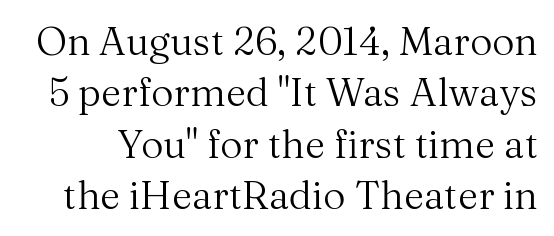
Bare-footed words on every line. Does the leading feel generous? No, just average. Each letter keeps its own natural width here, so spacing adapts to shape. Think standard paragraph weight, or any step lighter than that.
